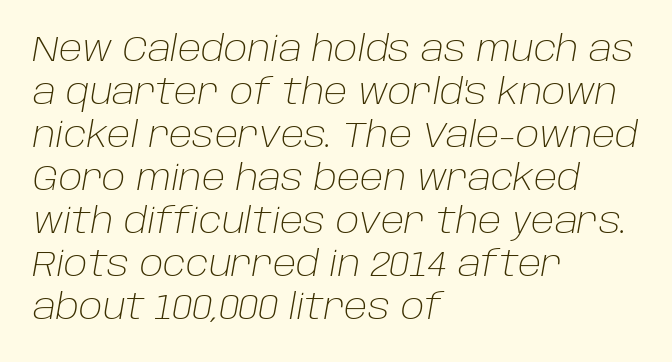
The image shows 35 px light type, italic (leaning right); set left-aligned, line spacing 1.23x, normal letter spacing, not underlined; low stroke contrast and a large x-height.
